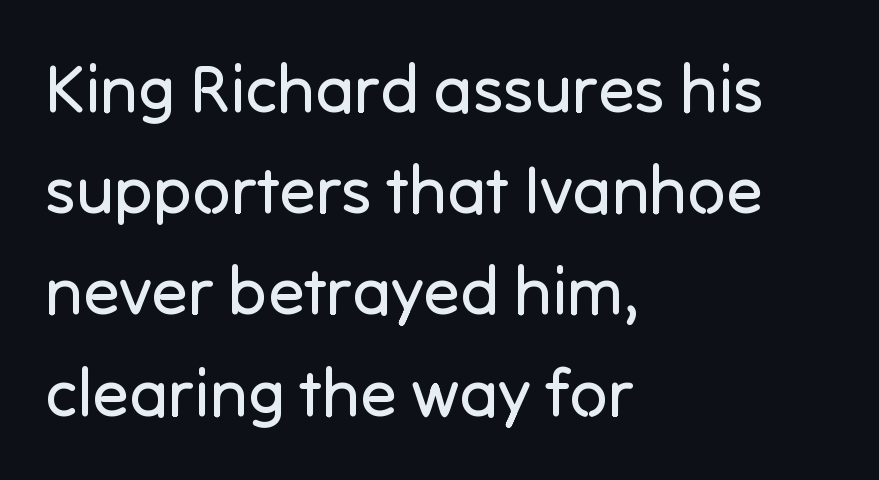
A student would call this left alignment; a typographer would say flush left, rag right. Each word holds together tightly as a unit, with standard inter-letter gaps. These lines sit exactly where default settings would place them. Note the varied advance widths — an 'i' is clearly narrower than an 'm'. Words float on clear page, feet unadorned. No chunkiness to these letters — they're not bold.
